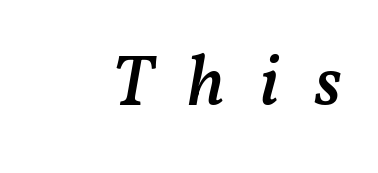
The image shows 72 px semibold type, italic (leaning right); set unusually wide letter spacing (+0.49 em), not underlined; medium stroke contrast and a medium x-height.
